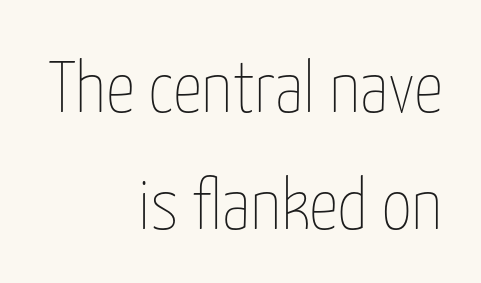
The specimen reads as upright at a glance. A light-to-regular cut is what we see here. The leading is moderate, giving the passage an even texture. Here the designer chose a conventional face with non-uniform glyph widths. The gaps between neighbouring characters are ordinary and unremarkable.
